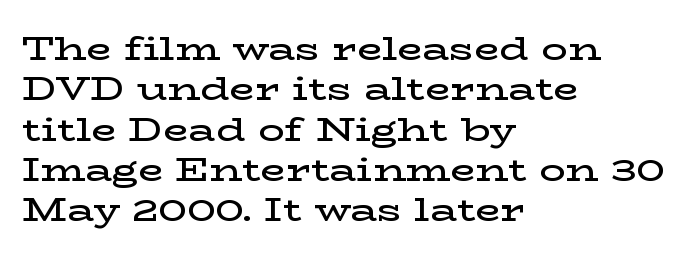
Q: Is the text bold? A: Semi-bold.
Q: Is the text italic (slanted)? A: No, it is upright.
Q: Is the typeface a serif or a sans-serif typeface? A: Serif.
Q: Is the text underlined? A: No.
Q: How is the paragraph aligned? A: Left-aligned.
Q: Is the spacing between letters normal or unusually wide? A: Normal.
Q: Width (condensed, normal, or wide)? A: Wide.
Q: Stroke contrast? A: Low.
Q: x-height? A: Medium.
Q: Monospaced? A: No.
